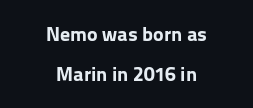
Q: Is the text bold? A: Yes.
Q: Is the text italic (slanted)? A: No, it is upright.
Q: Is the text underlined? A: No.
Q: How is the paragraph aligned? A: Centered.
Q: Is the spacing between letters normal or unusually wide? A: Normal.
Q: Is the spacing between lines tight, normal or loose? A: Loose.
